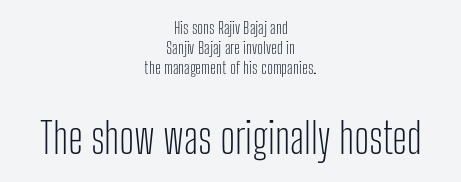
This sample is center-justified, so both line endings float freely. This rendering features lettering with no underline. The lettering holds an erect, upright posture throughout. The characters display no serif detailing; their extremities are plain.
